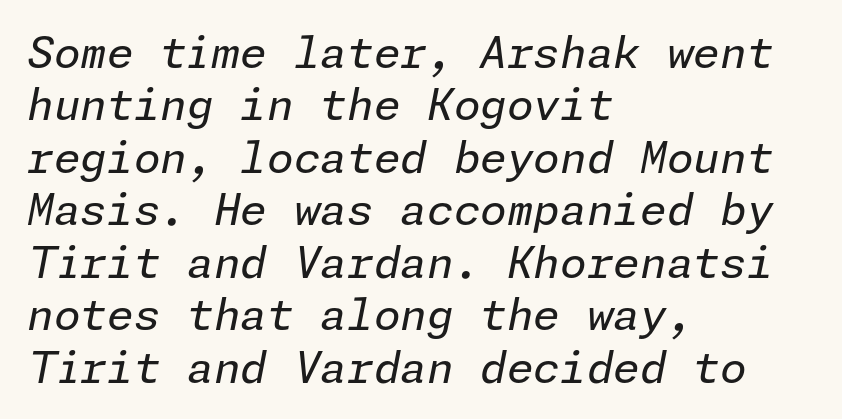
The specimen reads as italic at a glance. Nobody touched the tracking dial on this one. The paragraph has a hard left edge and a soft right edge. Vertical stems look standard width or narrower in stroke. Glance below the letters and you will spot only blank space.
